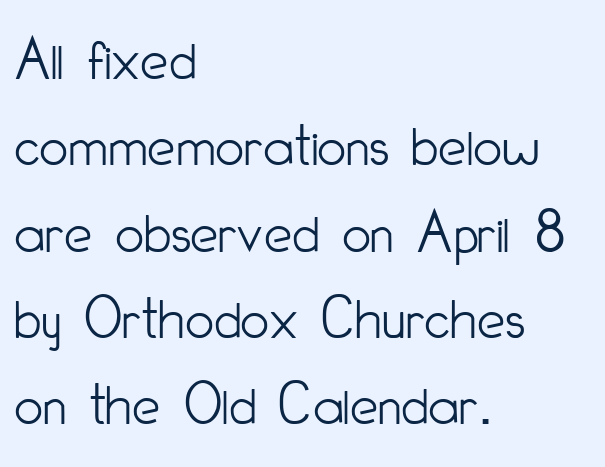
The zone under the glyphs is completely vacant. This sample uses plain, unmodified letter spacing. How would I describe the line gaps? Plain and ordinary. This rendering employs a face without finishing strokes, i.e., a sans-serif. This rendering uses left alignment, leaving the right contour irregular.
